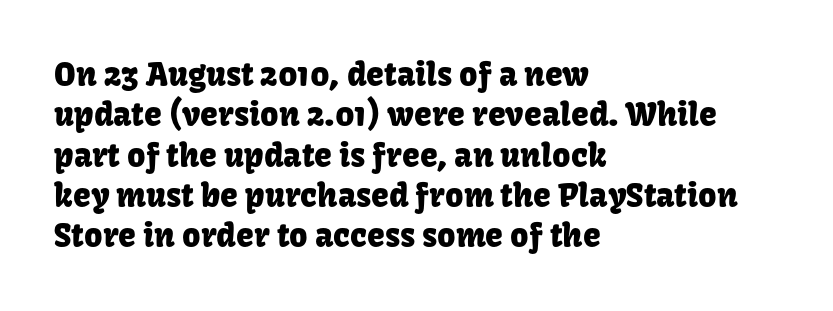
The passage shown is typeset with a sans-serif family. The strip under each line holds only bare page. Regarding leading, the lines here are spaced in the standard way. Looks like regular typesetting: each glyph gets only the width it needs. Left-aligned paragraph, ragged on the right. Upright lettering throughout.
